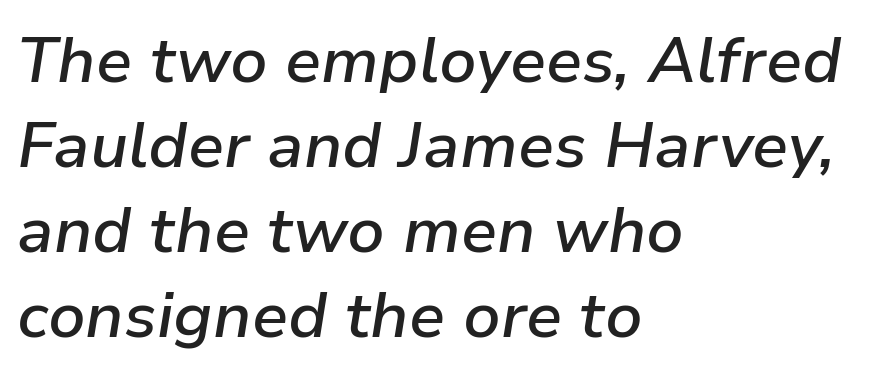
The letters sit at their default tracking, neither squeezed nor spread. The rag falls on the right side of this text block. Note the varied advance widths — an 'i' is clearly narrower than an 'm'. Would a proofreader flag this as italicized? Yes. Descenders are the only things crossing below the line. This block has exactly the height ordinary leading produces.
